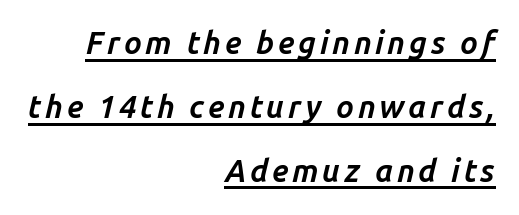
Q: Is the text bold? A: Yes.
Q: Is the text italic (slanted)? A: Yes, it leans right by about 14 degrees.
Q: Is the text underlined? A: Yes.
Q: How is the paragraph aligned? A: Right-aligned.
Q: Is the spacing between lines tight, normal or loose? A: Loose.
Q: Width (condensed, normal, or wide)? A: Normal.
Q: Stroke contrast? A: Low.
Q: x-height? A: Medium.
Q: Monospaced? A: No.
